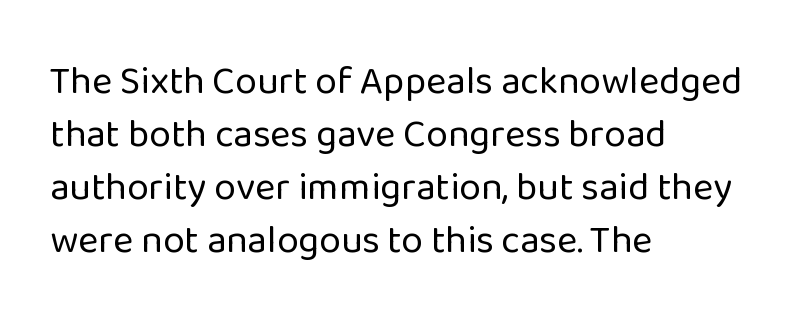
Q: Is the text bold? A: No.
Q: Is the text italic (slanted)? A: No, it is upright.
Q: Is the typeface a serif or a sans-serif typeface? A: Sans-serif.
Q: Is the text underlined? A: No.
Q: How is the paragraph aligned? A: Left-aligned.
Q: Is the spacing between letters normal or unusually wide? A: Normal.
Q: Is the spacing between lines tight, normal or loose? A: Normal.
Q: Width (condensed, normal, or wide)? A: Normal.
Q: Stroke contrast? A: Low.
Q: x-height? A: Medium.
Q: Monospaced? A: No.
